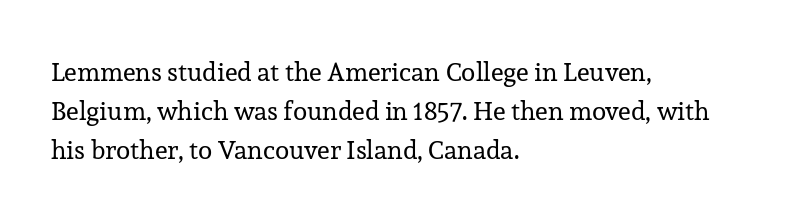
Q: Is the text bold? A: No.
Q: Is the text italic (slanted)? A: No, it is upright.
Q: Is the text underlined? A: No.
Q: How is the paragraph aligned? A: Left-aligned.
Q: Is the spacing between letters normal or unusually wide? A: Normal.
Q: Is the spacing between lines tight, normal or loose? A: Normal.
